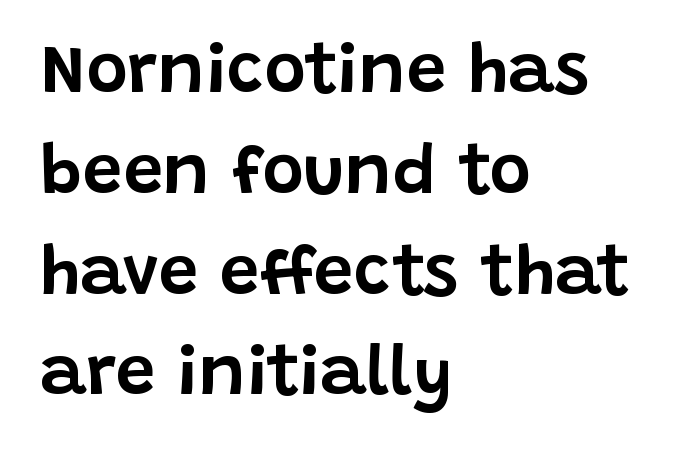
Q: Is the text italic (slanted)? A: No, it is upright.
Q: Is the typeface a serif or a sans-serif typeface? A: Sans-serif.
Q: Is the text underlined? A: No.
Q: How is the paragraph aligned? A: Left-aligned.
Q: Is the spacing between letters normal or unusually wide? A: Normal.
Q: Is the spacing between lines tight, normal or loose? A: Normal.
Q: Width (condensed, normal, or wide)? A: Normal.
Q: Stroke contrast? A: Low.
Q: x-height? A: Large.
Q: Monospaced? A: No.
